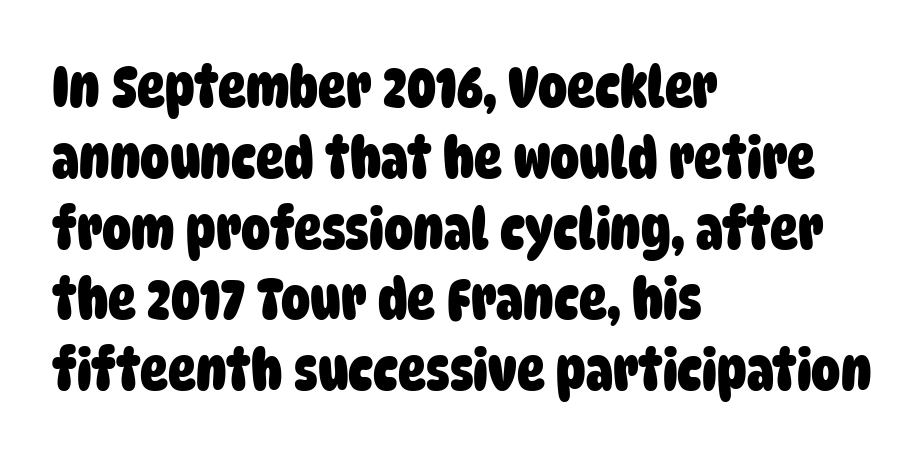
The image shows 58 px heavy, condensed sans-serif type; set left-aligned, line spacing 1.22x, normal letter spacing, not underlined; low stroke contrast and a large x-height.
